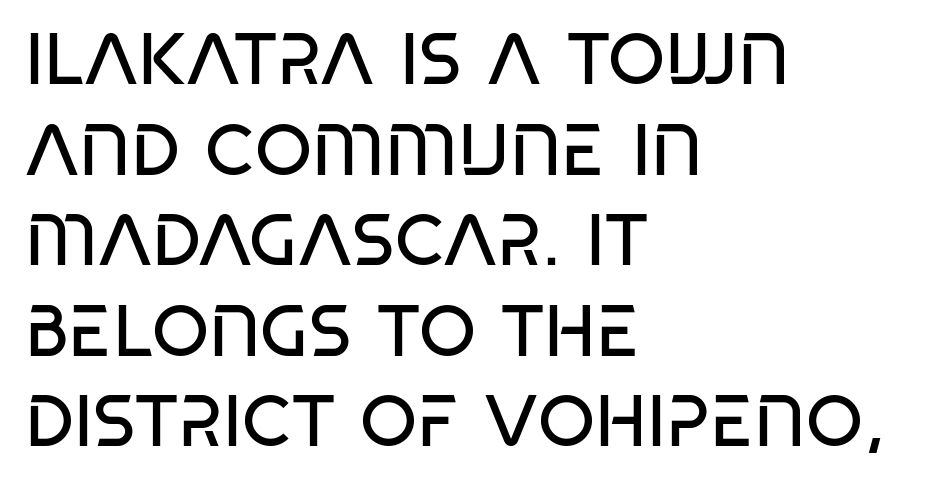
The baseline area is clear. Spacing verdict: proportional, widths tailored to each character. Serif or sans? Sans — the stroke terminals are bare. The ragged edge is on the right, which tells us the setting is flush left. When letters stand straight like this, we call the style roman or upright.
